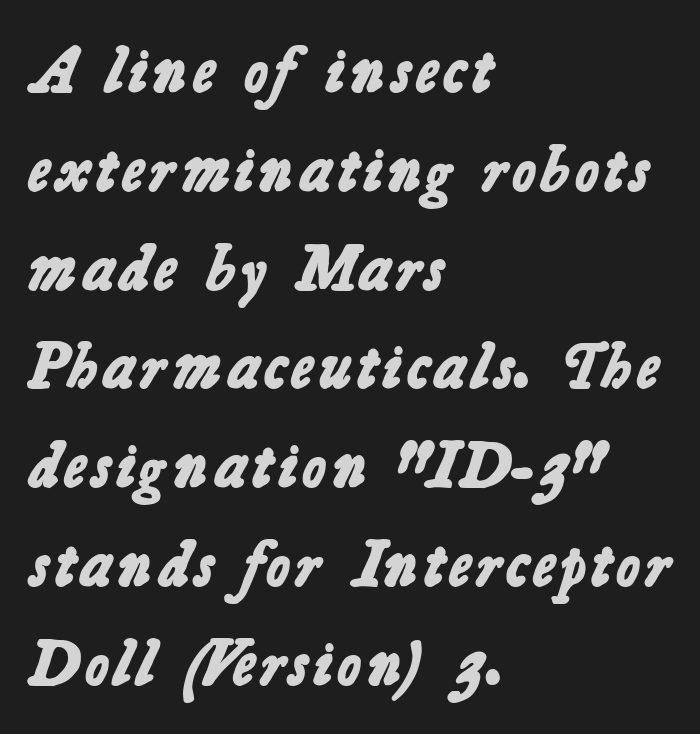
Q: Is the text bold? A: Yes.
Q: Is the typeface a serif or a sans-serif typeface? A: Sans-serif.
Q: Is the text underlined? A: No.
Q: How is the paragraph aligned? A: Left-aligned.
Q: Is the spacing between letters normal or unusually wide? A: Normal.
Q: Is the spacing between lines tight, normal or loose? A: Normal.
Q: Width (condensed, normal, or wide)? A: Normal.
Q: Stroke contrast? A: Low.
Q: x-height? A: Medium.
Q: Monospaced? A: No.
